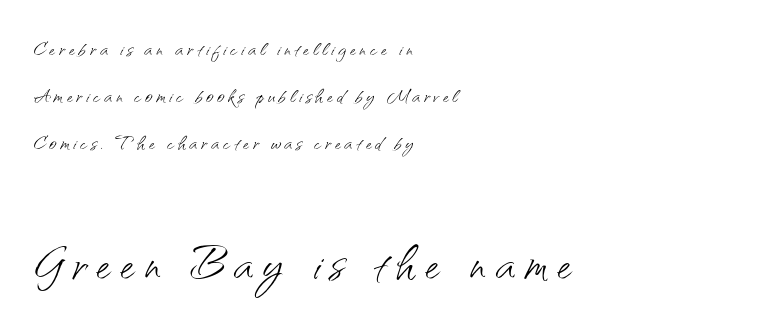
The image shows 64 px light sans-serif type; set left-aligned, line spacing 1.81x, not underlined; the second (bottom) block is 2.46x larger; medium stroke contrast and a small x-height.
